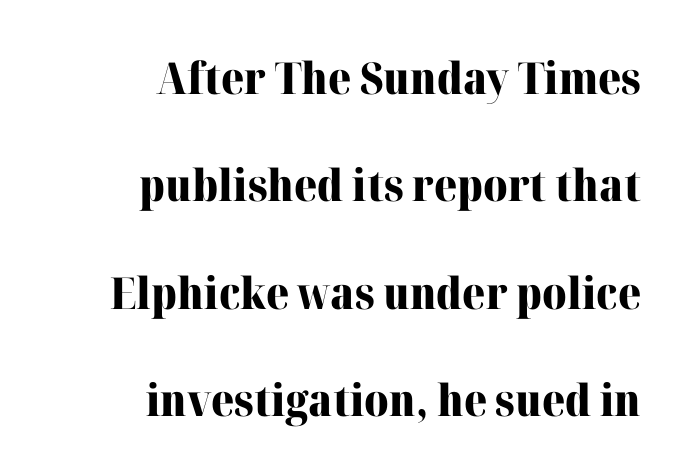
{"serif": "yes", "italic": "no", "bold": "yes", "weight": "heavy", "width": "normal", "stroke_contrast": "high", "x_height": "medium", "monospaced": "no", "underline": "no", "align": "right", "line_spacing": "loose", "line_spacing_ratio": 2.44, "letter_spacing": "normal", "letter_spacing_em": 0.0, "glyph_px": 44}
